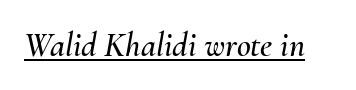
{"italic": "yes", "lean": "right", "slant_degrees": 10, "width": "normal", "stroke_contrast": "medium", "x_height": "small", "monospaced": "no", "underline": "yes", "letter_spacing": "normal", "letter_spacing_em": 0.0, "glyph_px": 34}
